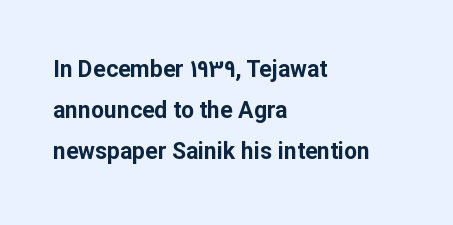
Caption: standard tracking, unaltered. This is roman type, the default non-slanted kind. Strokes here are thick enough to call this a true bold. Descenders are the only things crossing below the line. Typeset ragged right — the left edge is the straight one.
